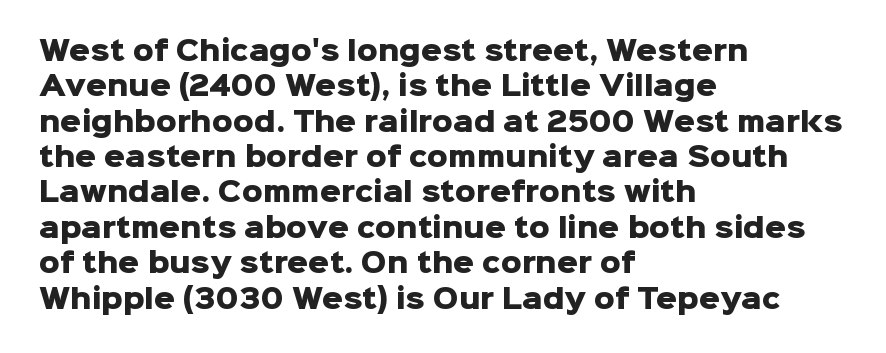
{"italic": "no", "bold": "yes", "underline": "no", "align": "left", "line_spacing": "normal", "line_spacing_ratio": 1.36, "letter_spacing": "normal", "letter_spacing_em": 0.0, "glyph_px": 26}
